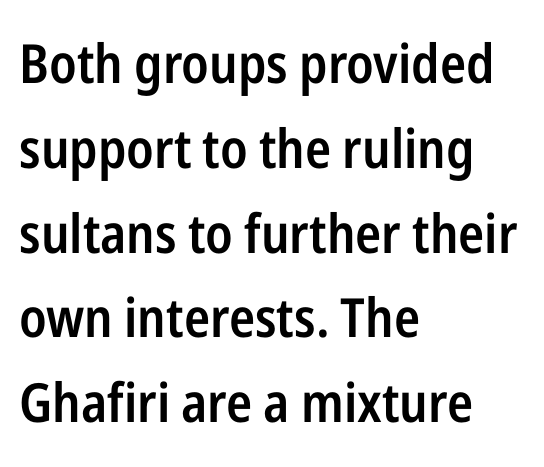
The image shows 54 px semibold, condensed sans-serif type, upright; set left-aligned, normal line spacing (1.57x), normal letter spacing, not underlined; low stroke contrast and a medium x-height.
